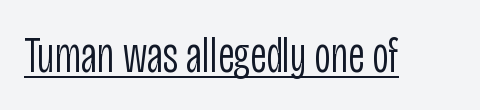
Q: Is the text bold? A: No.
Q: Is the text italic (slanted)? A: No, it is upright.
Q: Is the typeface a serif or a sans-serif typeface? A: Sans-serif.
Q: Is the text underlined? A: Yes.
Q: Is the spacing between letters normal or unusually wide? A: Normal.
Q: Width (condensed, normal, or wide)? A: Condensed.
Q: Stroke contrast? A: Low.
Q: x-height? A: Large.
Q: Monospaced? A: No.
